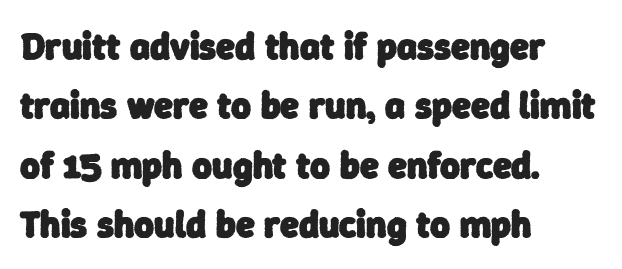
{"serif": "no", "bold": "yes", "weight": "heavy", "width": "normal", "stroke_contrast": "low", "x_height": "medium", "monospaced": "no", "underline": "no", "align": "left", "line_spacing": "normal", "line_spacing_ratio": 1.56, "letter_spacing": "normal", "letter_spacing_em": 0.0, "glyph_px": 38}
